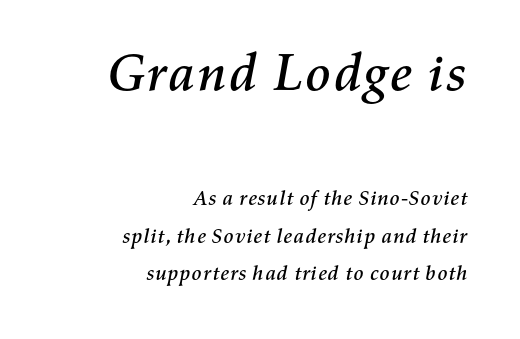
Q: Is the text italic (slanted)? A: Yes, it leans right by about 11 degrees.
Q: Is the text underlined? A: No.
Q: How is the paragraph aligned? A: Right-aligned.
Q: Is the spacing between letters normal or unusually wide? A: Normal.
Q: Which block of text is set in a larger size, the first (top) or the second (bottom)? A: The first (top) one.
Q: Width (condensed, normal, or wide)? A: Normal.
Q: Stroke contrast? A: Medium.
Q: x-height? A: Medium.
Q: Monospaced? A: No.
